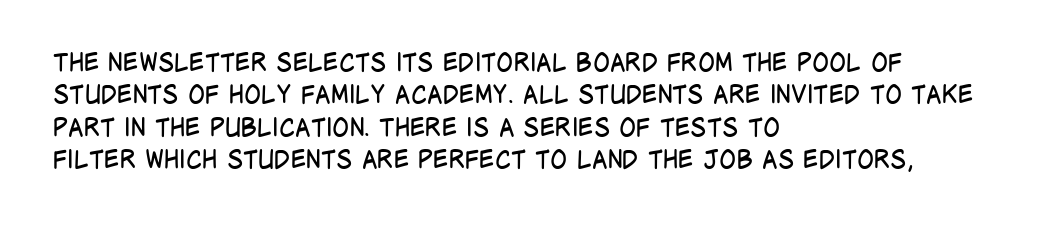
Q: Is the text bold? A: No.
Q: Is the text italic (slanted)? A: No, it is upright.
Q: Is the text underlined? A: No.
Q: How is the paragraph aligned? A: Left-aligned.
Q: Is the spacing between letters normal or unusually wide? A: Normal.
Q: Is the spacing between lines tight, normal or loose? A: Normal.
